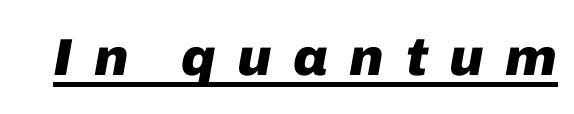
Q: Is the text bold? A: Yes.
Q: Is the text italic (slanted)? A: Yes, it leans right by about 10 degrees.
Q: Is the text underlined? A: Yes.
Q: Is the spacing between letters normal or unusually wide? A: Unusually wide.
Q: Width (condensed, normal, or wide)? A: Normal.
Q: Stroke contrast? A: Low.
Q: x-height? A: Medium.
Q: Monospaced? A: No.
